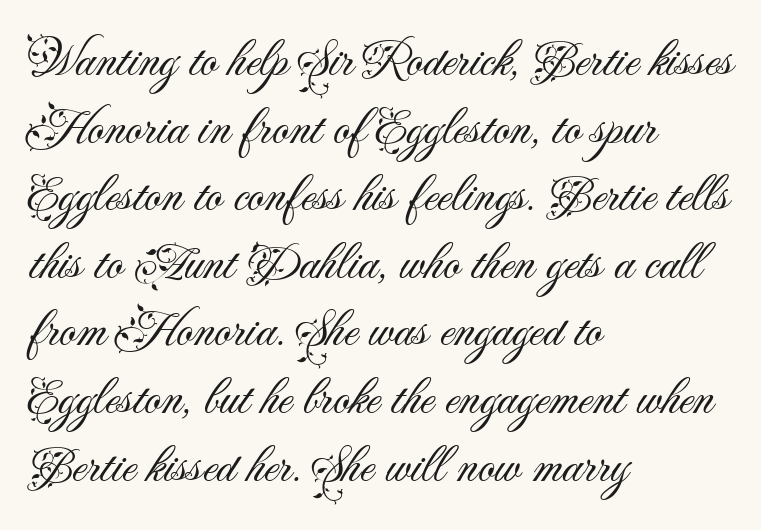
Q: Is the text bold? A: No.
Q: Is the text italic (slanted)? A: Yes.
Q: Is the typeface a serif or a sans-serif typeface? A: Sans-serif.
Q: Is the text underlined? A: No.
Q: How is the paragraph aligned? A: Left-aligned.
Q: Is the spacing between letters normal or unusually wide? A: Normal.
Q: Is the spacing between lines tight, normal or loose? A: Normal.
Q: Width (condensed, normal, or wide)? A: Normal.
Q: Stroke contrast? A: Medium.
Q: x-height? A: Small.
Q: Monospaced? A: No.
